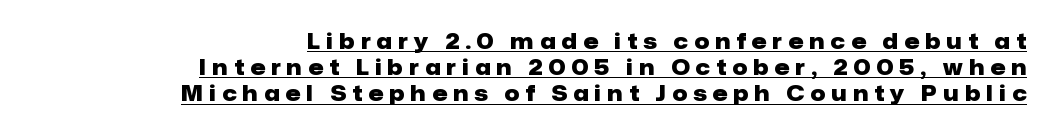
{"italic": "no", "bold": "yes", "underline": "yes", "align": "right", "line_spacing_ratio": 1.24, "letter_spacing": "wide", "letter_spacing_em": 0.3, "glyph_px": 21}
